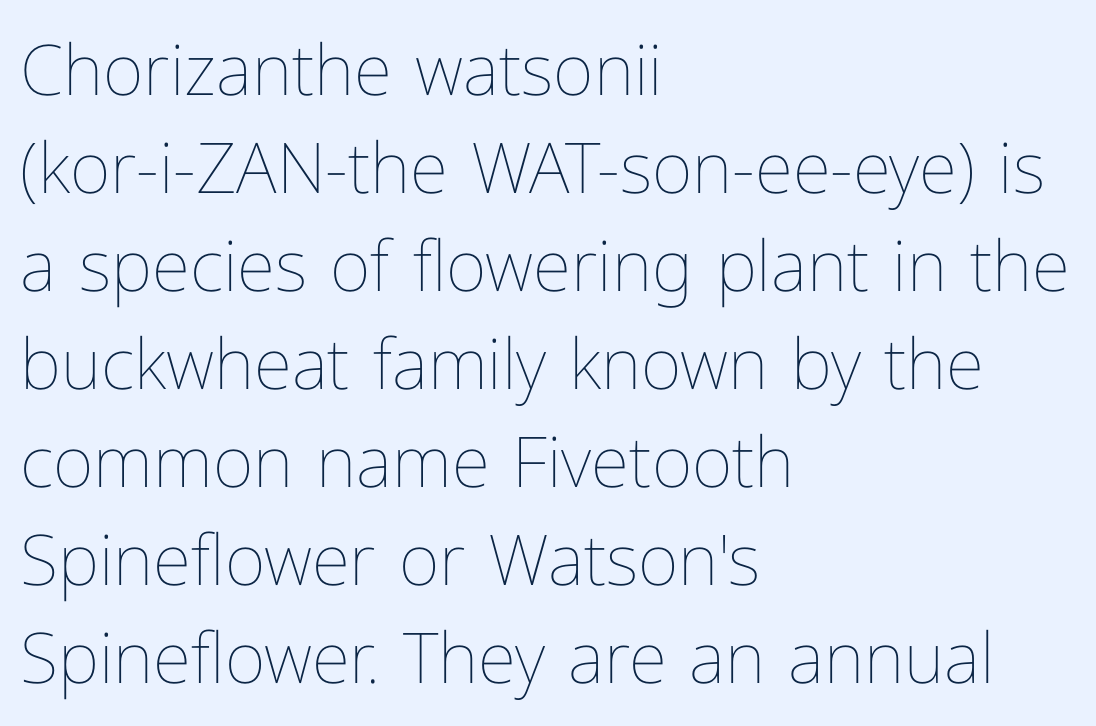
The image shows 70 px thin type, upright; set left-aligned, normal line spacing (1.4x), normal letter spacing, not underlined; low stroke contrast and a medium x-height.
